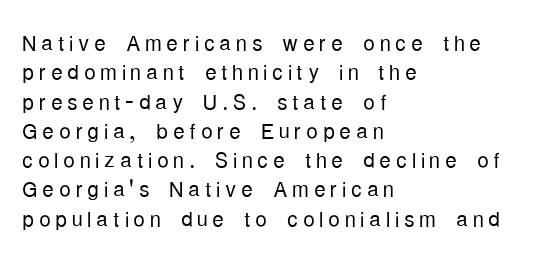
Q: Is the text bold? A: No.
Q: Is the text italic (slanted)? A: No, it is upright.
Q: Is the typeface a serif or a sans-serif typeface? A: Sans-serif.
Q: Is the text underlined? A: No.
Q: How is the paragraph aligned? A: Left-aligned.
Q: Is the spacing between lines tight, normal or loose? A: Tight.
Q: Width (condensed, normal, or wide)? A: Condensed.
Q: Stroke contrast? A: Low.
Q: x-height? A: Medium.
Q: Monospaced? A: No.
